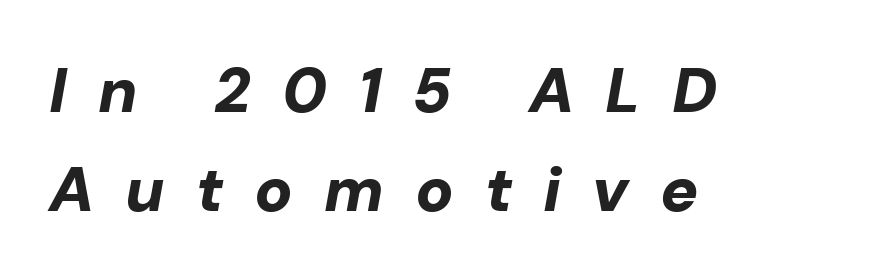
A student would call this left alignment; a typographer would say flush left, rag right. Quick note: italic. In terms of leading, this rendering sits right in the middle. A typesetter would call this proportional, since set widths differ per character.
